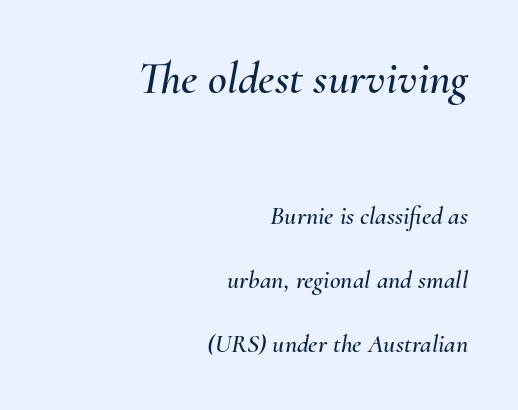
The image shows 46 px text type, italic (leaning right); set right-aligned, loose line spacing (2.45x), normal letter spacing, not underlined; the first (top) block is 1.77x larger; medium stroke contrast and a small x-height.
